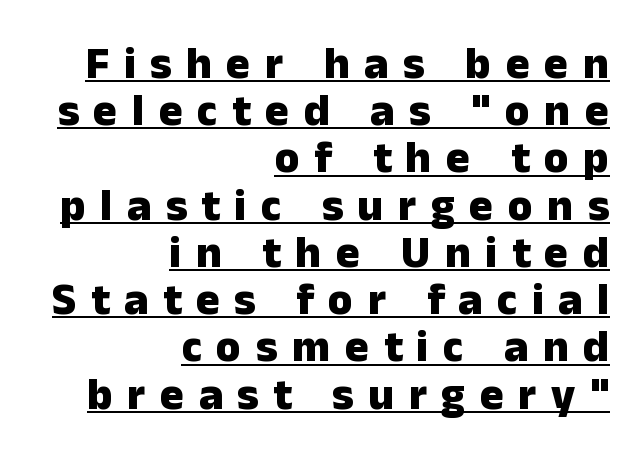
Q: Is the text bold? A: Yes.
Q: Is the text italic (slanted)? A: No, it is upright.
Q: Is the typeface a serif or a sans-serif typeface? A: Sans-serif.
Q: Is the text underlined? A: Yes.
Q: How is the paragraph aligned? A: Right-aligned.
Q: Is the spacing between letters normal or unusually wide? A: Unusually wide.
Q: Is the spacing between lines tight, normal or loose? A: Tight.
Q: Width (condensed, normal, or wide)? A: Normal.
Q: Stroke contrast? A: Low.
Q: x-height? A: Medium.
Q: Monospaced? A: No.
